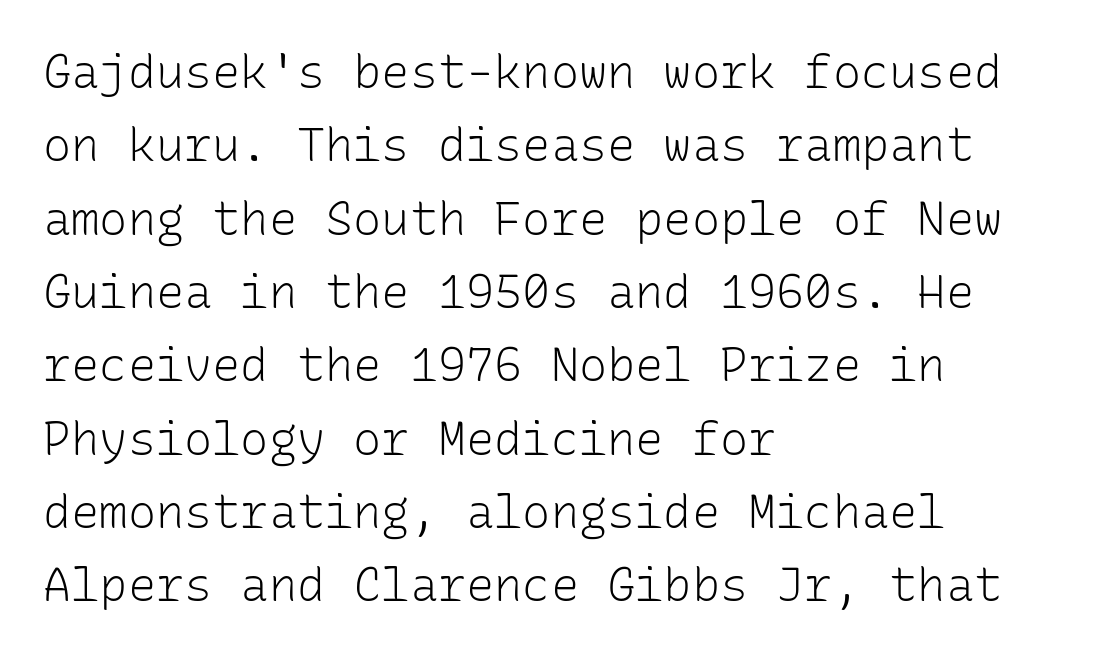
Q: Is the text bold? A: No.
Q: Is the text italic (slanted)? A: No, it is upright.
Q: Is the typeface a serif or a sans-serif typeface? A: Sans-serif.
Q: Is the text underlined? A: No.
Q: How is the paragraph aligned? A: Left-aligned.
Q: Is the spacing between letters normal or unusually wide? A: Normal.
Q: Is the spacing between lines tight, normal or loose? A: Normal.
Q: Width (condensed, normal, or wide)? A: Normal.
Q: Stroke contrast? A: Low.
Q: x-height? A: Medium.
Q: Monospaced? A: Yes.
